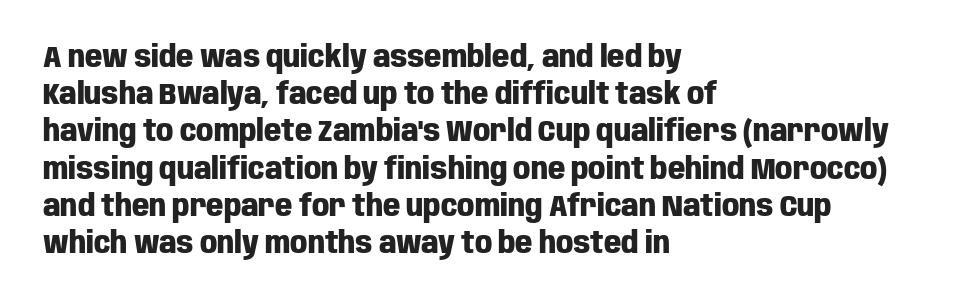
The image shows 30 px heavy, condensed sans-serif type, upright; set left-aligned, line spacing 1.24x, normal letter spacing, not underlined; low stroke contrast and a large x-height.
